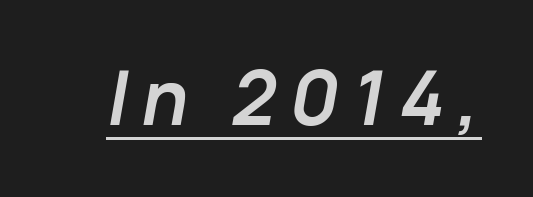
The image shows 72 px bold type, italic (leaning right); set underlined; low stroke contrast and a medium x-height.
